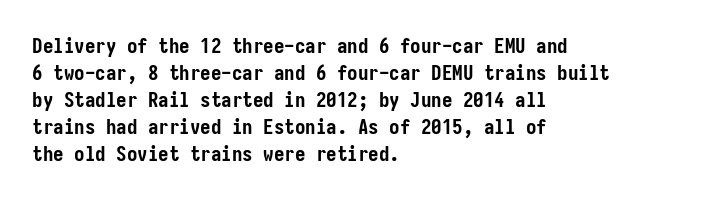
The space directly below the letters is spotless. In terms of leading, this rendering sits right in the middle. Notice how the stems are strictly vertical — no italics here. Honestly, the letter spacing is just normal — you wouldn't notice it. Typesetter's note: full bold, strokes at maximum text heaviness.
